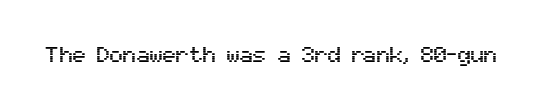
{"italic": "no", "underline": "no", "letter_spacing": "normal", "letter_spacing_em": 0.0, "glyph_px": 22}
